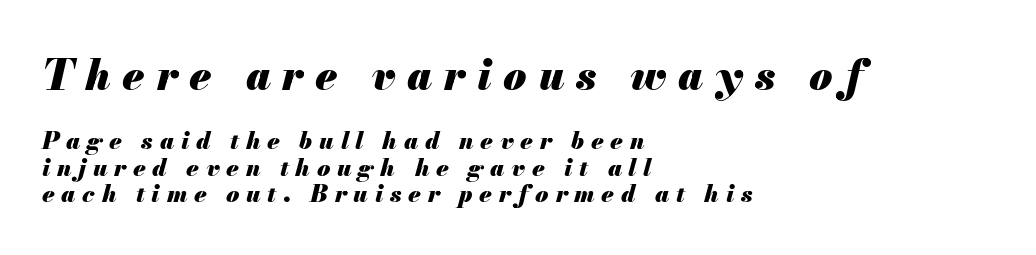
The image shows 42 px heavy type, italic (leaning right); set left-aligned, tight line spacing (1.11x), unusually wide letter spacing (+0.28 em), not underlined; the first (top) block is 1.75x larger; medium stroke contrast and a small x-height.
